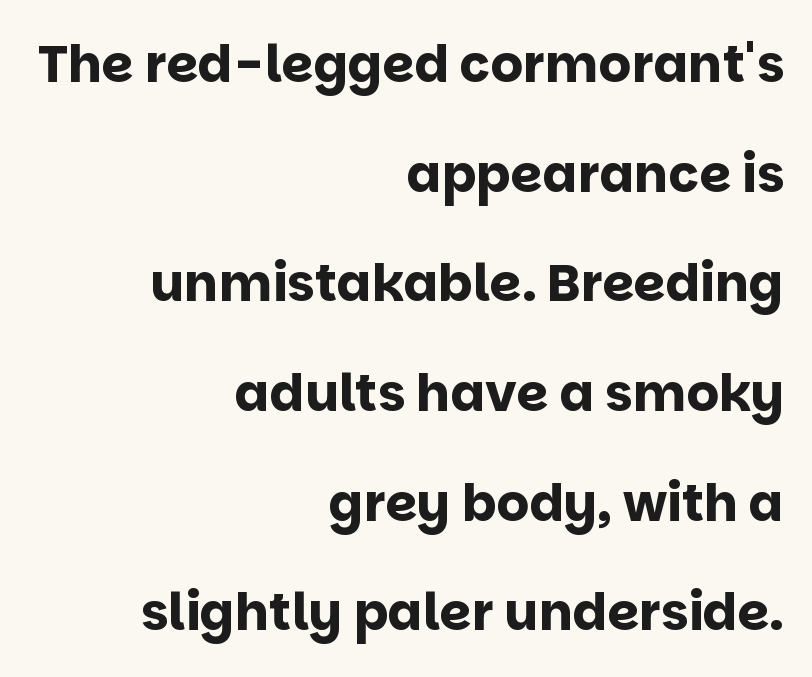
Tracking here is standard; glyphs follow each other at the usual distance. A dark, heavy texture on the line: the type is bold. All the whitespace from short lines collects on the left. One glance says open: line gaps are wider than usual.
